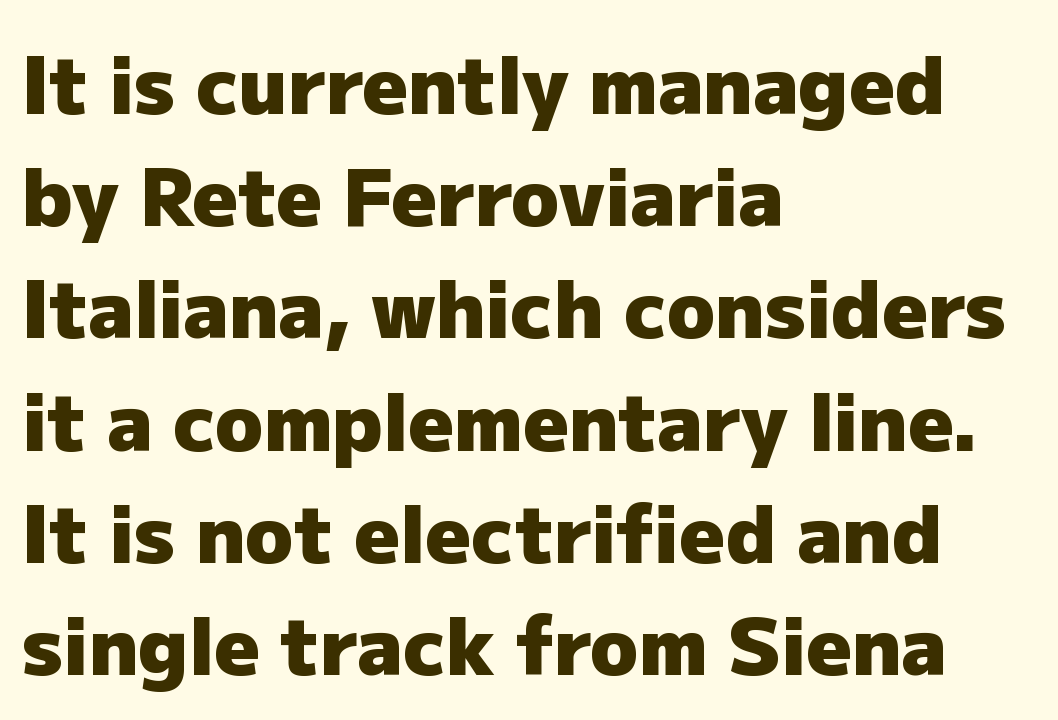
Bare-footed words on every line. Line starts are locked; line ends wander. Notice how thick the strokes are: this is what a full bold looks like. Every stem runs plumb, perpendicular to the baseline. Serif or sans? Sans — the stroke terminals are bare.
